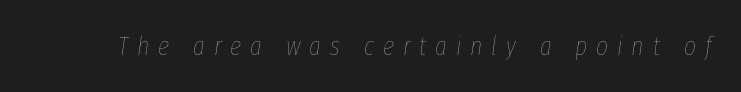
The image shows 26 px text type, italic (leaning right); set unusually wide letter spacing (+0.34 em), not underlined.
